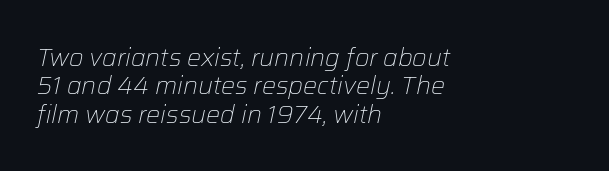
Q: Is the text bold? A: No.
Q: Is the text italic (slanted)? A: Yes, it leans right by about 12 degrees.
Q: Is the text underlined? A: No.
Q: How is the paragraph aligned? A: Left-aligned.
Q: Is the spacing between letters normal or unusually wide? A: Normal.
Q: Is the spacing between lines tight, normal or loose? A: Tight.
